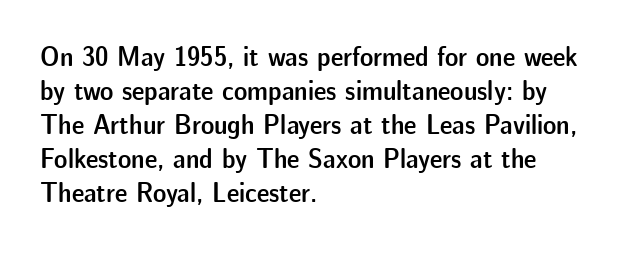
{"serif": "no", "italic": "no", "bold": "semi", "weight": "semibold", "width": "normal", "stroke_contrast": "low", "x_height": "medium", "monospaced": "no", "underline": "no", "align": "left", "line_spacing_ratio": 1.21, "letter_spacing": "normal", "letter_spacing_em": 0.0, "glyph_px": 28}
